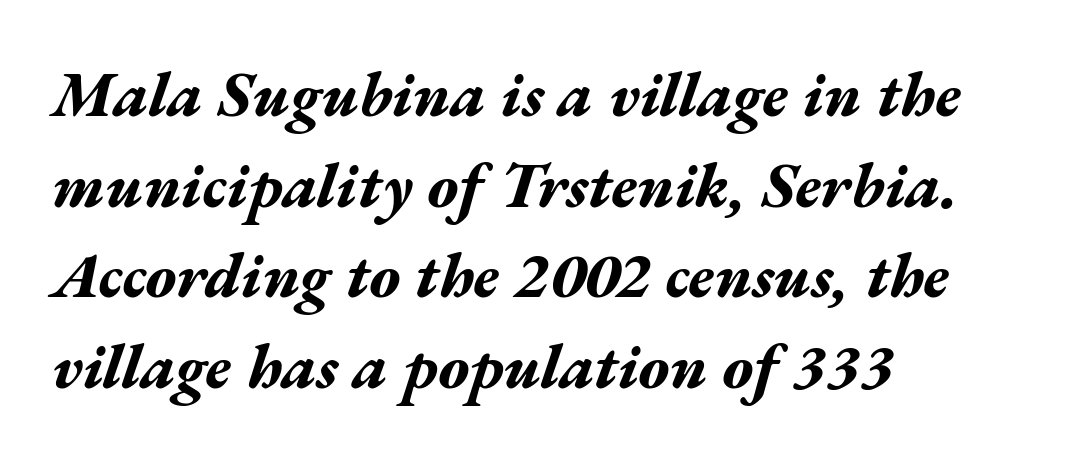
Any mark beneath the type? The region is blank. In terms of leading, this rendering sits right in the middle. The setting favours the left margin, as ordinary paragraphs usually do. Plenty of ink on the page — the face is bold. Spacing verdict: proportional, widths tailored to each character. Posture: slanted.
